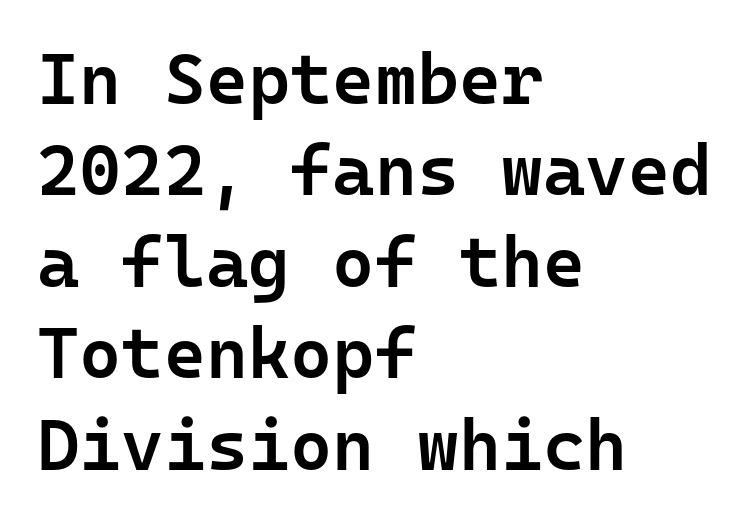
{"serif": "no", "italic": "no", "bold": "semi", "weight": "semibold", "width": "normal", "stroke_contrast": "low", "x_height": "medium", "monospaced": "yes", "underline": "no", "align": "left", "line_spacing": "normal", "line_spacing_ratio": 1.27, "letter_spacing": "normal", "letter_spacing_em": 0.0, "glyph_px": 72}
